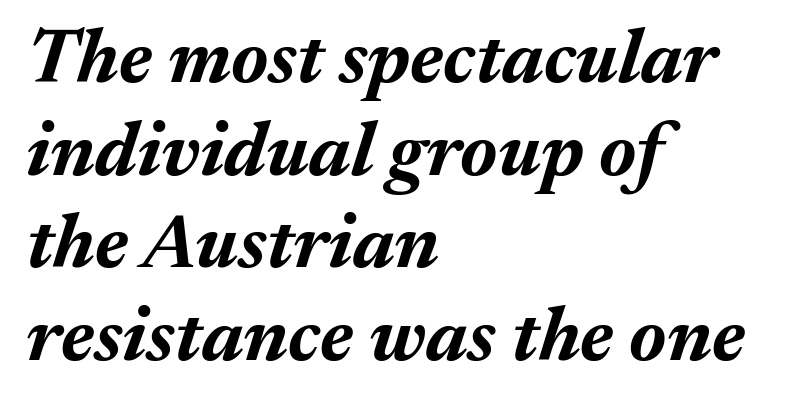
This sample has the flowing, uneven cadence of proportional lettering. This rendering features lettering with no underline. The passage shown has conventional tracking throughout. The strokes are fattened all the way to bold. Rendered with sloped, italic letterforms.
